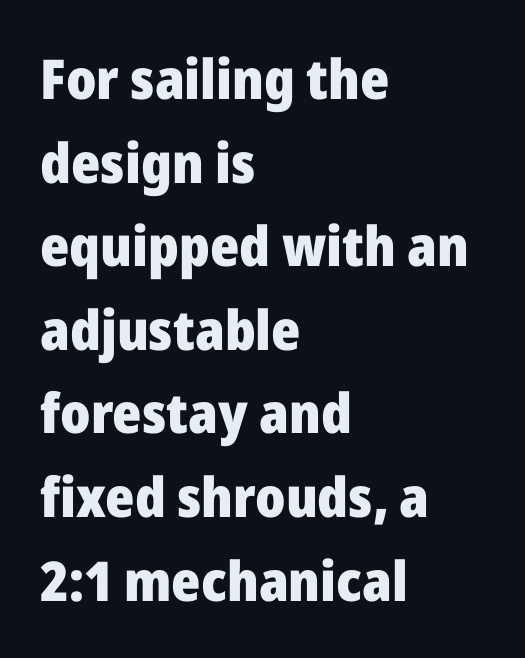
{"serif": "no", "italic": "no", "bold": "yes", "weight": "heavy", "width": "normal", "stroke_contrast": "low", "x_height": "medium", "monospaced": "no", "underline": "no", "align": "left", "line_spacing": "normal", "line_spacing_ratio": 1.52, "letter_spacing": "normal", "letter_spacing_em": 0.0, "glyph_px": 55}
